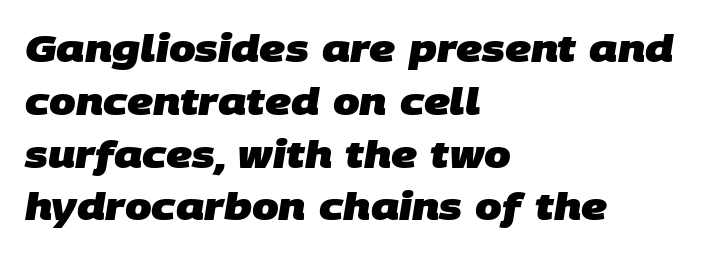
{"serif": "no", "bold": "yes", "weight": "heavy", "width": "normal", "stroke_contrast": "low", "x_height": "large", "monospaced": "no", "underline": "no", "align": "left", "line_spacing": "normal", "line_spacing_ratio": 1.39, "letter_spacing": "normal", "letter_spacing_em": 0.0, "glyph_px": 38}
